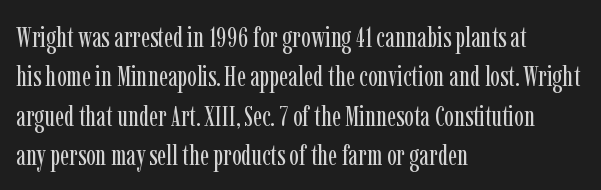
{"serif": "yes", "italic": "no", "bold": "no", "weight": "regular", "width": "condensed", "stroke_contrast": "low", "x_height": "medium", "monospaced": "no", "underline": "no", "align": "left", "line_spacing": "normal", "line_spacing_ratio": 1.36, "letter_spacing": "normal", "letter_spacing_em": 0.0, "glyph_px": 29}
